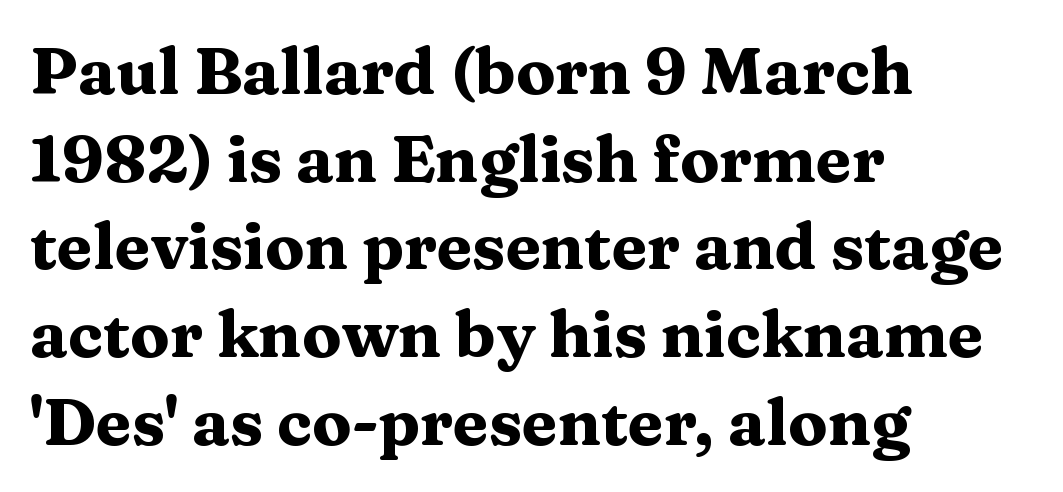
{"serif": "yes", "italic": "no", "bold": "yes", "weight": "heavy", "width": "wide", "stroke_contrast": "medium", "x_height": "medium", "monospaced": "no", "underline": "no", "align": "left", "line_spacing": "normal", "line_spacing_ratio": 1.35, "letter_spacing": "normal", "letter_spacing_em": 0.0, "glyph_px": 65}
